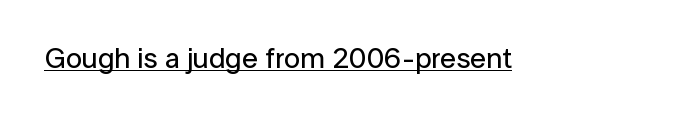
The image shows 29 px sans-serif type, upright; set normal letter spacing, underlined; low stroke contrast and a medium x-height.
